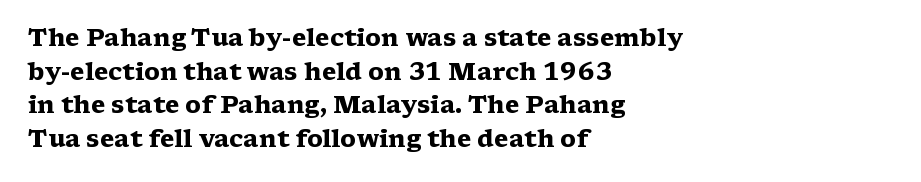
Any mark beneath the type? The region is blank. Regular leading. The face used here is rendered with its standard letterfit. These words are printed bold, with thick strokes throughout. Italic? Not at all — the glyphs are vertical. Left-aligned paragraph, ragged on the right.
